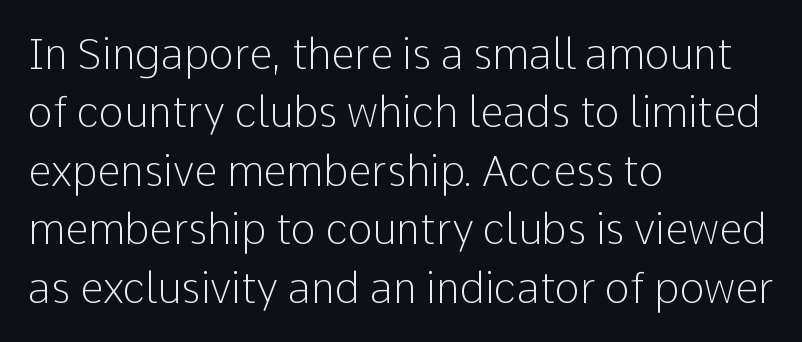
Compared with typical paragraphs, the rows here are spaced about the same. Has an underline been added? It has not. Unlike italic type, these characters show no tilt at all. Nothing unusual about the tracking: characters are spaced as the font intends.
